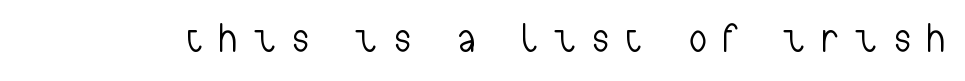
The image shows 41 px light, condensed sans-serif type, upright; set unusually wide letter spacing (+0.43 em), not underlined; low stroke contrast and a medium x-height.
